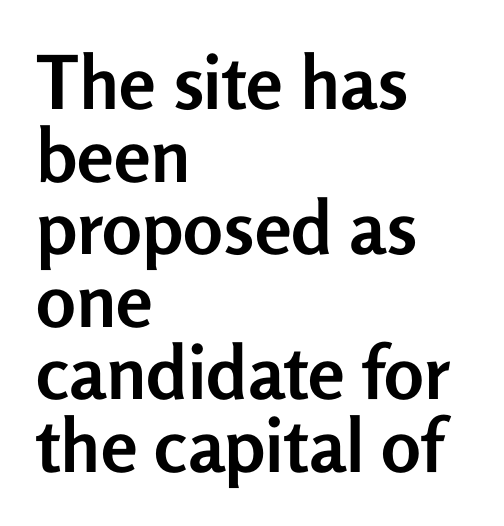
{"serif": "no", "italic": "no", "bold": "yes", "weight": "semibold", "width": "normal", "stroke_contrast": "low", "x_height": "medium", "monospaced": "no", "underline": "no", "align": "left", "line_spacing": "tight", "line_spacing_ratio": 0.98, "letter_spacing": "normal", "letter_spacing_em": 0.0, "glyph_px": 74}
